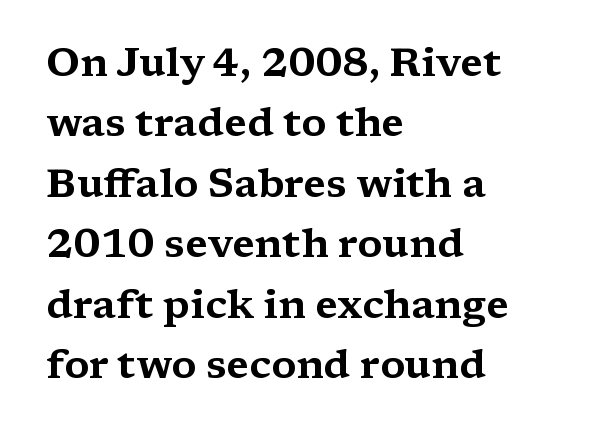
The image shows 40 px wide serif type, upright; set left-aligned, normal line spacing (1.51x), normal letter spacing, not underlined; medium stroke contrast and a medium x-height.
